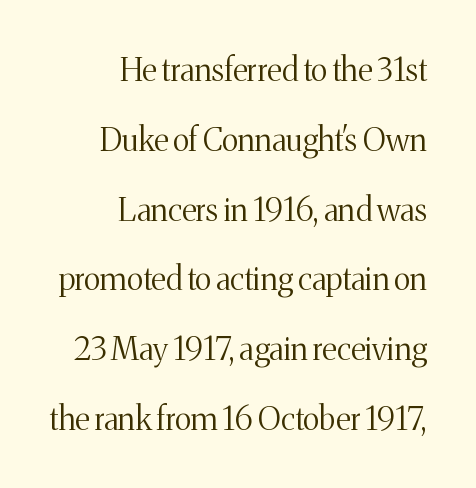
{"serif": "yes", "italic": "no", "bold": "no", "weight": "light", "width": "normal", "stroke_contrast": "medium", "x_height": "medium", "monospaced": "no", "underline": "no", "align": "right", "line_spacing": "loose", "line_spacing_ratio": 2.18, "letter_spacing": "normal", "letter_spacing_em": 0.0, "glyph_px": 32}
